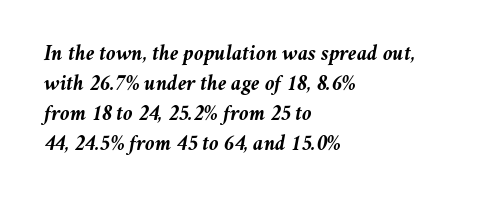
Each new line begins a customary step beneath the previous one. Each line starts at the same left margin while the right side varies. Short note: letters normally spaced. Type without underlining.
